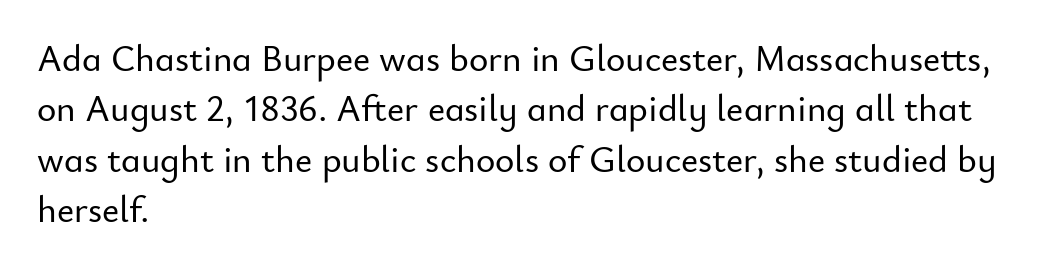
Each new line begins a customary step beneath the previous one. Nothing sits at the stroke ends, so this counts as sans-serif. Bare-footed words on every line. A typesetter would call this proportional, since set widths differ per character. The typesetter chose a ragged-right arrangement here.
